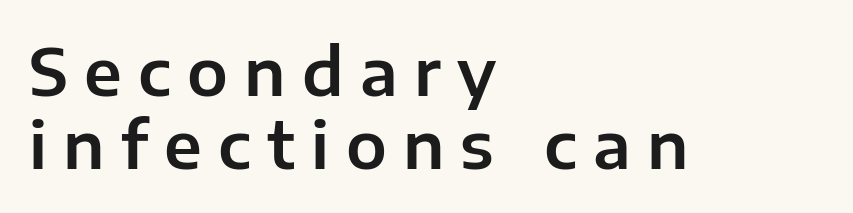
{"serif": "no", "italic": "no", "width": "normal", "stroke_contrast": "low", "x_height": "medium", "monospaced": "no", "underline": "no", "align": "left", "line_spacing": "tight", "line_spacing_ratio": 1.12, "letter_spacing": "wide", "letter_spacing_em": 0.25, "glyph_px": 65}
